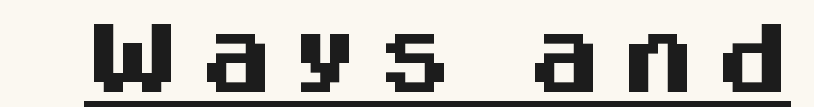
These words are printed bold, with thick strokes throughout. These lines are rendered in a variable-pitch font. The words here are underlined. The type is letterspaced generously, with wide tracking. Upright lettering throughout.
